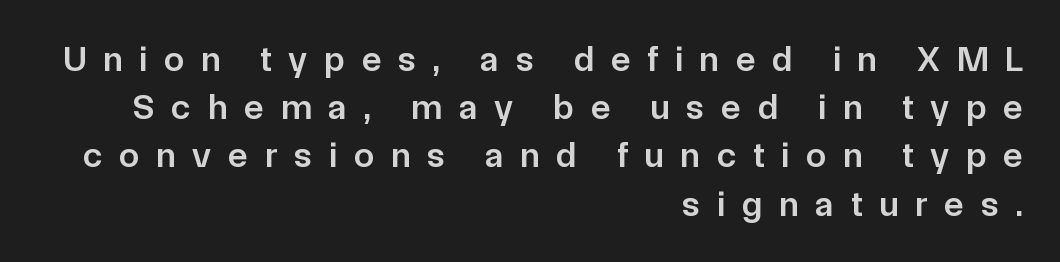
Q: Is the text bold? A: Semi-bold.
Q: Is the text italic (slanted)? A: No, it is upright.
Q: Is the typeface a serif or a sans-serif typeface? A: Sans-serif.
Q: Is the text underlined? A: No.
Q: How is the paragraph aligned? A: Right-aligned.
Q: Is the spacing between letters normal or unusually wide? A: Unusually wide.
Q: Is the spacing between lines tight, normal or loose? A: Normal.
Q: Width (condensed, normal, or wide)? A: Normal.
Q: Stroke contrast? A: Low.
Q: x-height? A: Medium.
Q: Monospaced? A: No.
